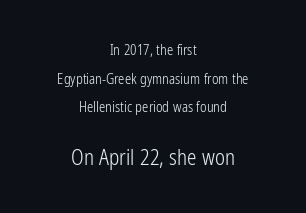
Q: Is the text bold? A: No.
Q: Is the text italic (slanted)? A: No, it is upright.
Q: Is the text underlined? A: No.
Q: How is the paragraph aligned? A: Centered.
Q: Is the spacing between letters normal or unusually wide? A: Normal.
Q: Is the spacing between lines tight, normal or loose? A: Loose.
Q: Which block of text is set in a larger size, the first (top) or the second (bottom)? A: The second (bottom) one.
